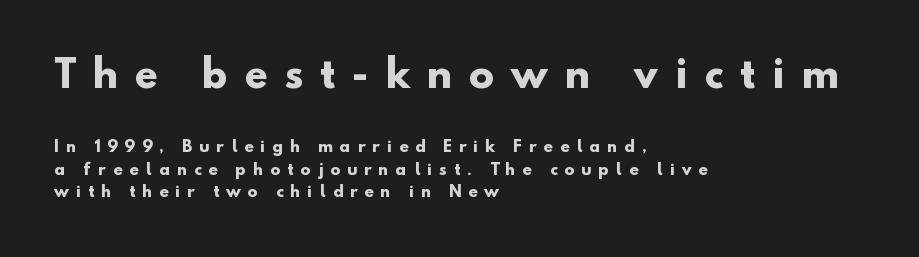
Layout note: lines flush left. Compared with typical body copy, the letter spacing here is much looser. Quick note: interline space is typical. Which of the two is more prominent by size? The first, at the top. A typesetter would call this proportional, since set widths differ per character.
